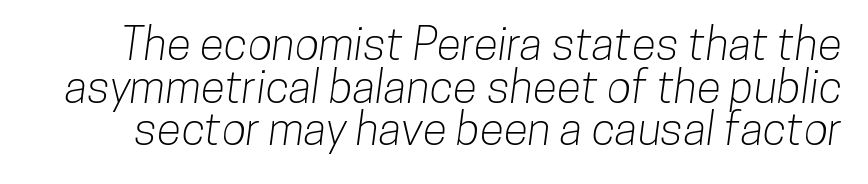
Letters rest on an invisible, unmarked baseline. Proportional: the letters do not fall into vertical columns. The block of text is dense from top to bottom, with scant space between rows. No feet cap the strokes, marking this as sans-serif type.
